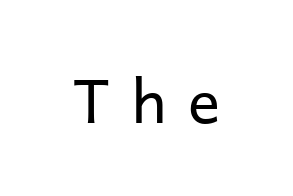
Q: Is the text bold? A: No.
Q: Is the text italic (slanted)? A: No, it is upright.
Q: Is the typeface a serif or a sans-serif typeface? A: Sans-serif.
Q: Is the text underlined? A: No.
Q: Is the spacing between letters normal or unusually wide? A: Unusually wide.
Q: Width (condensed, normal, or wide)? A: Normal.
Q: Stroke contrast? A: Low.
Q: x-height? A: Medium.
Q: Monospaced? A: No.
